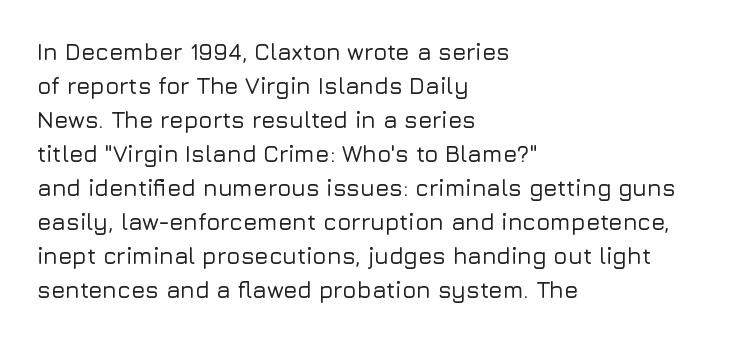
Clear beneath every line of the passage. Notice how descenders clear the ascenders below comfortably — that's standard leading. In terms of letterspacing, this is plain default setting. The lettering stays uniformly vertical, giving the passage a roman look. The lines in this sample share a left origin and differ only in where they stop.
